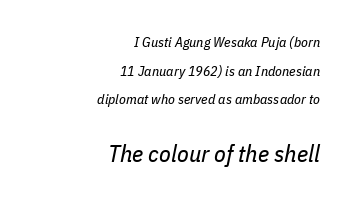
The image shows 24 px text type, italic (leaning right); set right-aligned, loose line spacing (2.05x), normal letter spacing, not underlined; the second (bottom) block is 1.71x larger.
